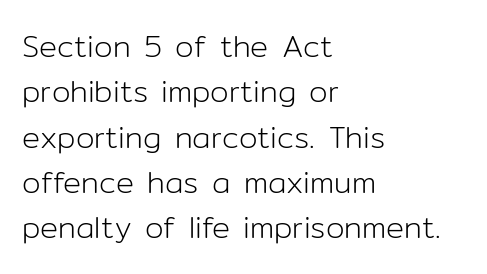
The letters stand upright; this is a roman face. The lines are quadded left. Each letter keeps its own natural width here, so spacing adapts to shape. This rendering leaves character spacing at its baseline value.
